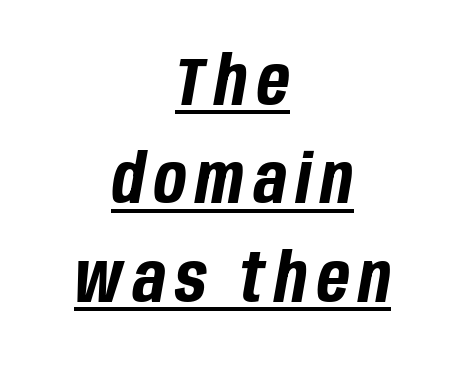
Pretty heavy lettering here — definitely bold. Each line of the rendering has a horizontal stroke beneath the glyphs. An italicized treatment has been applied to the whole sample. Compared with typical paragraphs, the rows here are spaced about the same. Varying glyph widths throughout — classic text-font behaviour.
